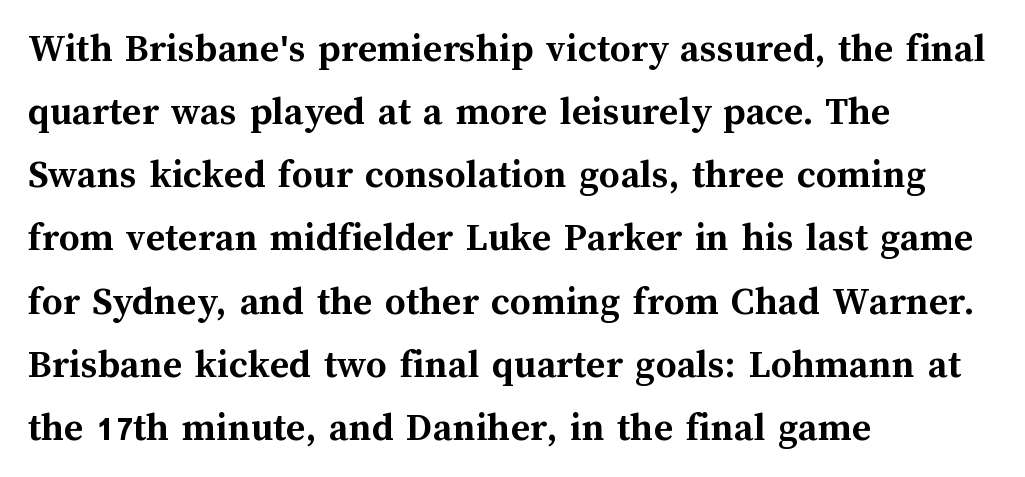
Q: Is the text bold? A: Yes.
Q: Is the text italic (slanted)? A: No, it is upright.
Q: Is the text underlined? A: No.
Q: How is the paragraph aligned? A: Left-aligned.
Q: Is the spacing between letters normal or unusually wide? A: Normal.
Q: Is the spacing between lines tight, normal or loose? A: Normal.
Q: Width (condensed, normal, or wide)? A: Normal.
Q: Stroke contrast? A: Medium.
Q: x-height? A: Medium.
Q: Monospaced? A: No.
